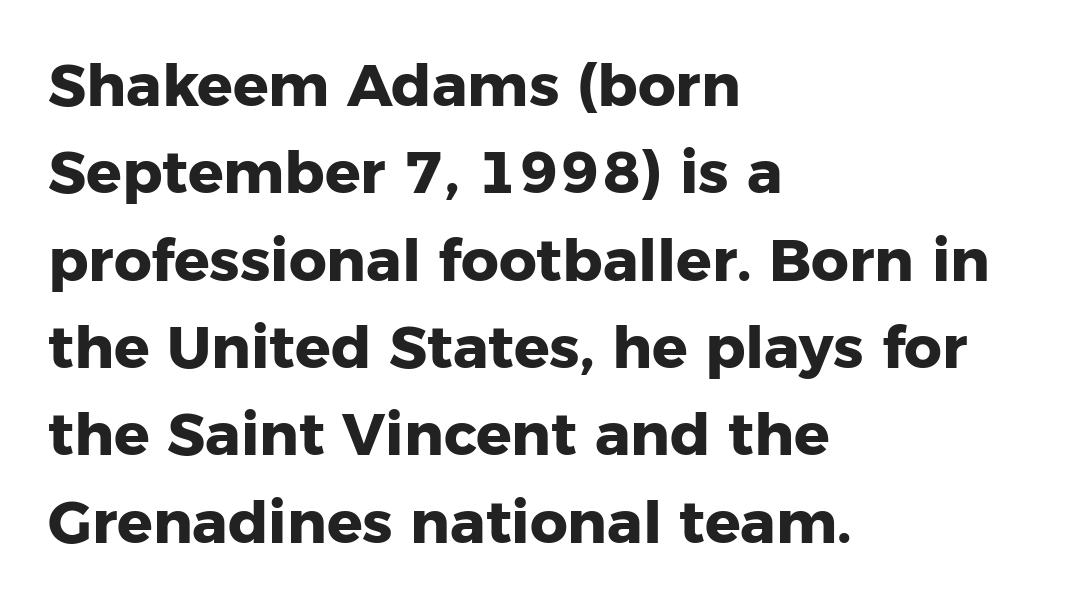
Q: Is the text bold? A: Yes.
Q: Is the text italic (slanted)? A: No, it is upright.
Q: Is the typeface a serif or a sans-serif typeface? A: Sans-serif.
Q: Is the text underlined? A: No.
Q: How is the paragraph aligned? A: Left-aligned.
Q: Is the spacing between letters normal or unusually wide? A: Normal.
Q: Is the spacing between lines tight, normal or loose? A: Normal.
Q: Width (condensed, normal, or wide)? A: Normal.
Q: Stroke contrast? A: Low.
Q: x-height? A: Medium.
Q: Monospaced? A: No.
